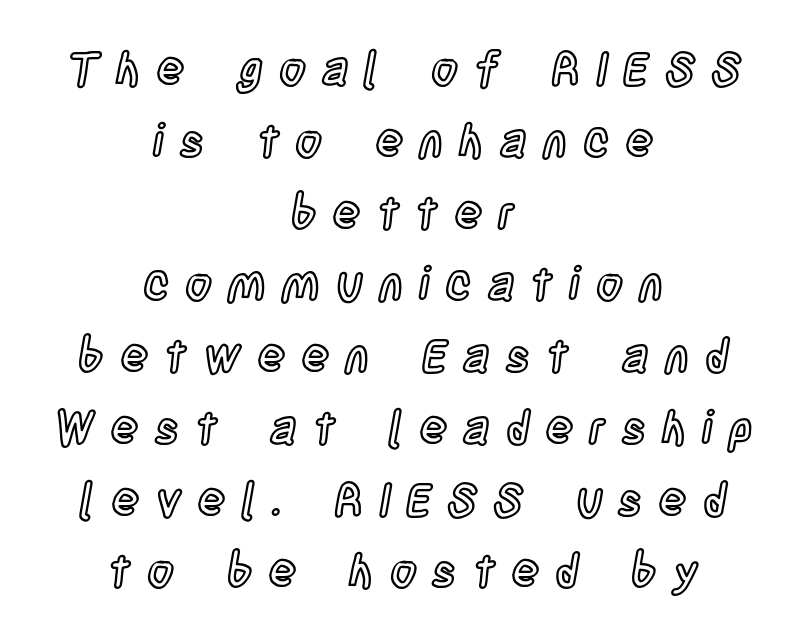
{"width": "condensed", "x_height": "large", "monospaced": "no", "underline": "no", "align": "center", "line_spacing": "normal", "line_spacing_ratio": 1.56, "letter_spacing": "wide", "letter_spacing_em": 0.35, "glyph_px": 46}
